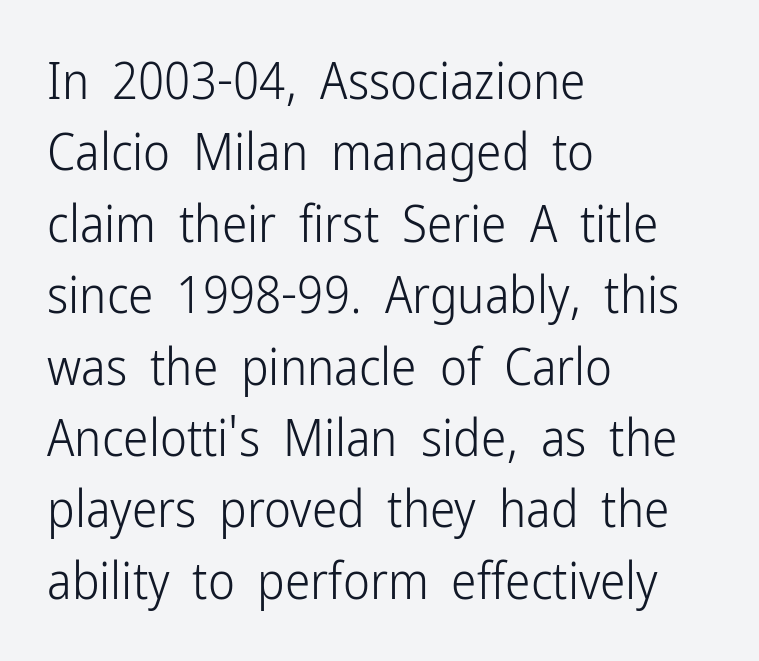
Spacing between characters is what you'd get straight out of the box. Posture: straight, roman, zero tilt. The gap between lines stays unmarked. Is this a fixed-width face? No — the glyphs have proportional, varying widths.
